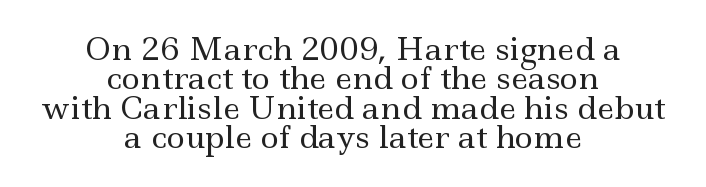
The image shows 31 px regular-weight, wide serif type, upright; set centered, tight line spacing (0.95x), normal letter spacing, not underlined; a small x-height.
